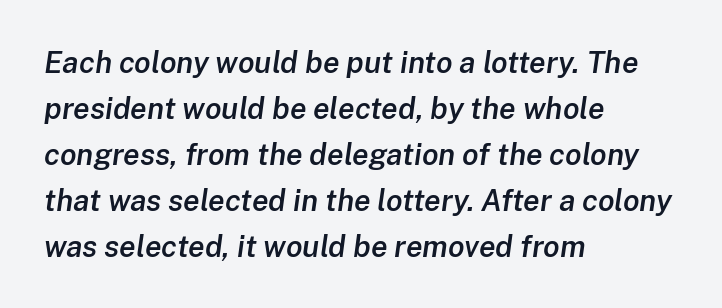
{"italic": "yes", "lean": "right", "slant_degrees": 8, "bold": "semi", "weight": "semibold", "width": "normal", "stroke_contrast": "low", "x_height": "medium", "monospaced": "no", "underline": "no", "align": "left", "line_spacing": "normal", "line_spacing_ratio": 1.53, "letter_spacing": "normal", "letter_spacing_em": 0.0, "glyph_px": 30}
